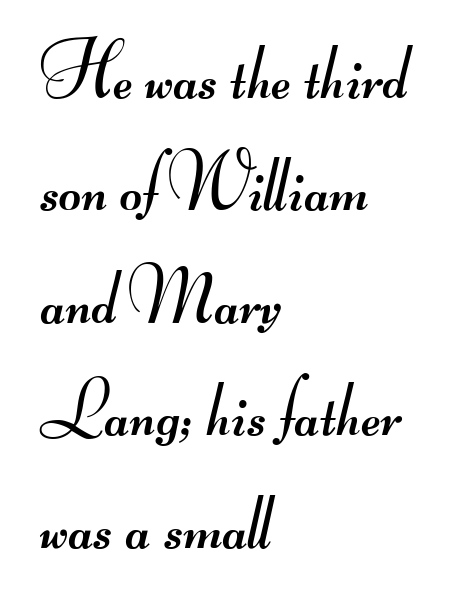
{"serif": "no", "bold": "no", "weight": "regular", "width": "wide", "stroke_contrast": "medium", "monospaced": "no", "underline": "no", "align": "left", "line_spacing": "normal", "line_spacing_ratio": 1.46, "letter_spacing": "normal", "letter_spacing_em": 0.0, "glyph_px": 77}
